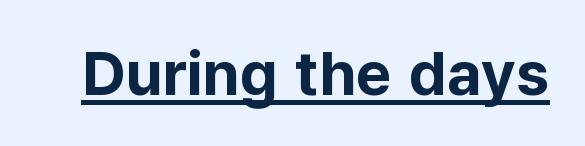
{"serif": "no", "italic": "no", "bold": "yes", "weight": "bold", "width": "normal", "stroke_contrast": "low", "x_height": "medium", "monospaced": "no", "underline": "yes", "letter_spacing": "normal", "letter_spacing_em": 0.0, "glyph_px": 62}
